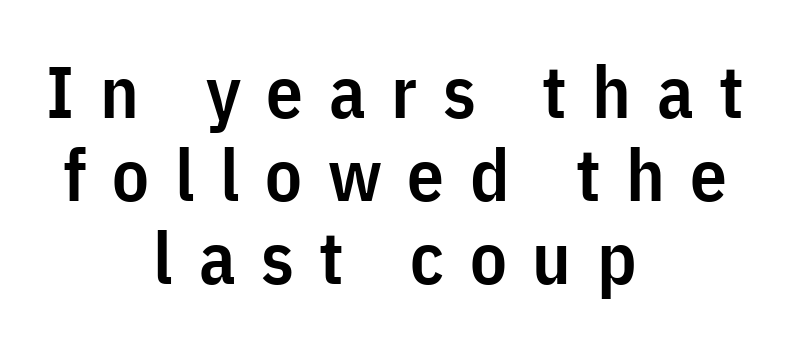
Q: Is the text bold? A: Semi-bold.
Q: Is the text italic (slanted)? A: No, it is upright.
Q: Is the typeface a serif or a sans-serif typeface? A: Sans-serif.
Q: Is the text underlined? A: No.
Q: How is the paragraph aligned? A: Centered.
Q: Is the spacing between letters normal or unusually wide? A: Unusually wide.
Q: Is the spacing between lines tight, normal or loose? A: Tight.
Q: Width (condensed, normal, or wide)? A: Condensed.
Q: Stroke contrast? A: Low.
Q: x-height? A: Medium.
Q: Monospaced? A: No.
